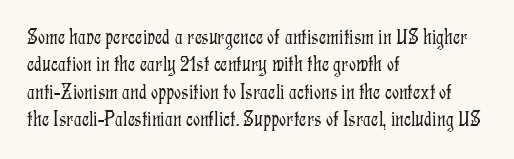
Q: Is the text bold? A: No.
Q: Is the text italic (slanted)? A: No, it is upright.
Q: Is the text underlined? A: No.
Q: How is the paragraph aligned? A: Left-aligned.
Q: Is the spacing between letters normal or unusually wide? A: Normal.
